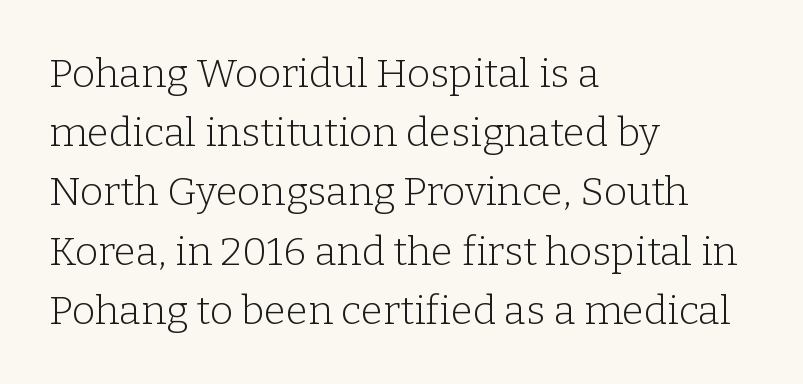
{"serif": "yes", "italic": "no", "bold": "no", "weight": "light", "width": "normal", "stroke_contrast": "low", "x_height": "medium", "monospaced": "no", "underline": "no", "align": "left", "line_spacing": "normal", "line_spacing_ratio": 1.48, "letter_spacing": "normal", "letter_spacing_em": 0.0, "glyph_px": 40}
